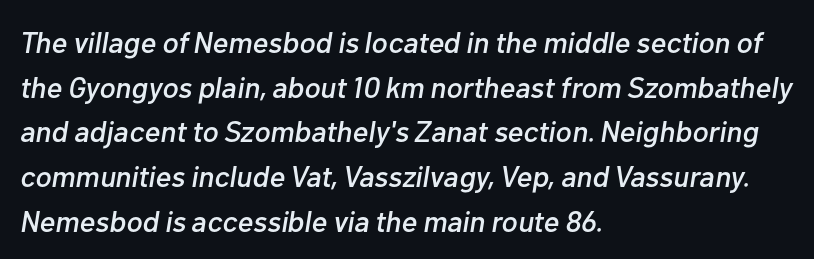
Q: Is the text italic (slanted)? A: Yes, it leans right by about 10 degrees.
Q: Is the text underlined? A: No.
Q: How is the paragraph aligned? A: Left-aligned.
Q: Is the spacing between letters normal or unusually wide? A: Normal.
Q: Is the spacing between lines tight, normal or loose? A: Normal.
Q: Width (condensed, normal, or wide)? A: Normal.
Q: Stroke contrast? A: Low.
Q: x-height? A: Medium.
Q: Monospaced? A: No.
